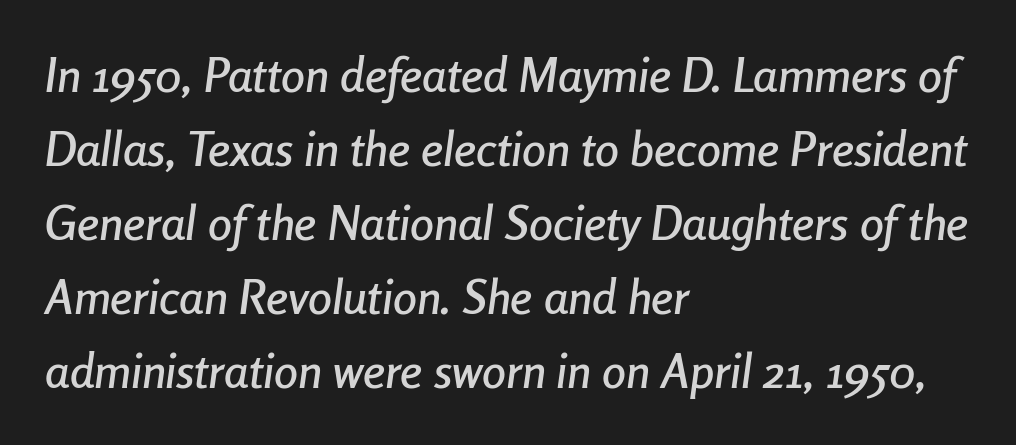
The image shows 48 px condensed type, italic (leaning right); set left-aligned, normal line spacing (1.54x), normal letter spacing, not underlined; low stroke contrast and a medium x-height.
